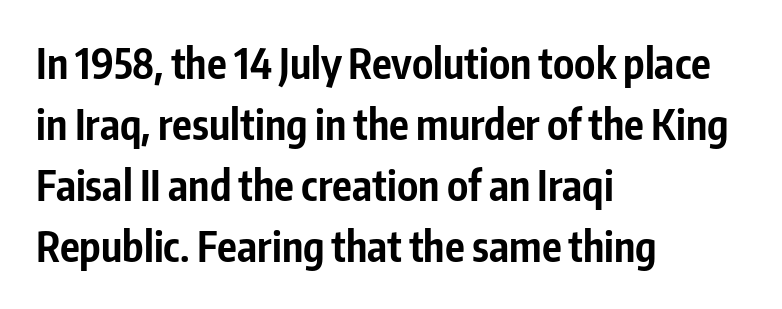
The image shows 41 px bold, condensed sans-serif type, upright; set left-aligned, normal line spacing (1.49x), normal letter spacing, not underlined; low stroke contrast and a medium x-height.
